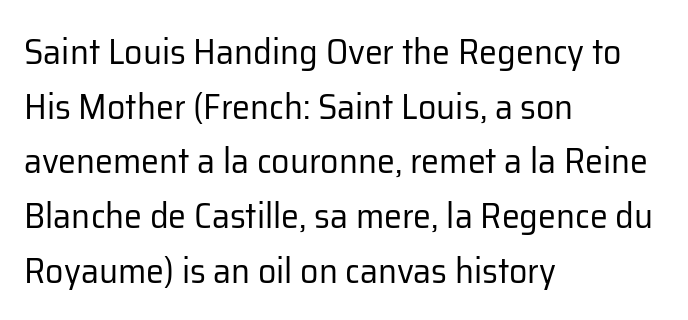
Q: Is the text bold? A: No.
Q: Is the text italic (slanted)? A: No, it is upright.
Q: Is the typeface a serif or a sans-serif typeface? A: Sans-serif.
Q: Is the text underlined? A: No.
Q: How is the paragraph aligned? A: Left-aligned.
Q: Is the spacing between letters normal or unusually wide? A: Normal.
Q: Is the spacing between lines tight, normal or loose? A: Normal.
Q: Width (condensed, normal, or wide)? A: Normal.
Q: Stroke contrast? A: Low.
Q: x-height? A: Medium.
Q: Monospaced? A: No.
